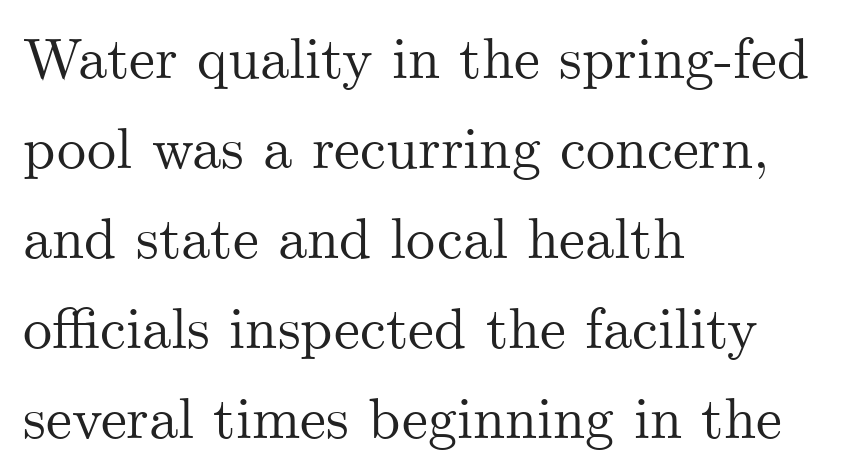
Q: Is the text italic (slanted)? A: No, it is upright.
Q: Is the typeface a serif or a sans-serif typeface? A: Serif.
Q: Is the text underlined? A: No.
Q: How is the paragraph aligned? A: Left-aligned.
Q: Is the spacing between letters normal or unusually wide? A: Normal.
Q: Is the spacing between lines tight, normal or loose? A: Normal.
Q: Width (condensed, normal, or wide)? A: Normal.
Q: Stroke contrast? A: Medium.
Q: x-height? A: Small.
Q: Monospaced? A: No.
